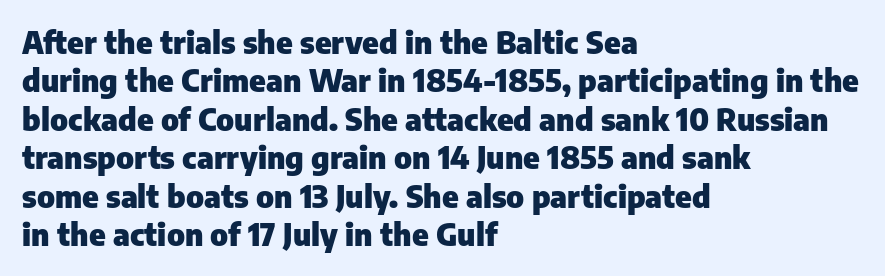
{"serif": "no", "italic": "no", "bold": "yes", "weight": "heavy", "width": "normal", "stroke_contrast": "low", "x_height": "medium", "monospaced": "no", "underline": "no", "align": "left", "line_spacing_ratio": 1.24, "letter_spacing": "normal", "letter_spacing_em": 0.0, "glyph_px": 31}
